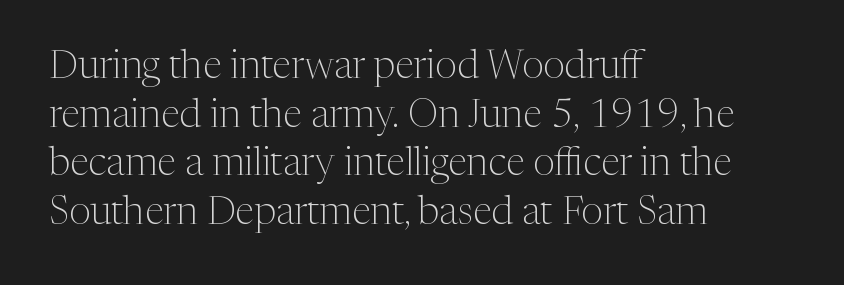
{"serif": "yes", "italic": "no", "bold": "no", "weight": "light", "width": "normal", "stroke_contrast": "medium", "x_height": "medium", "monospaced": "no", "underline": "no", "align": "left", "line_spacing": "normal", "line_spacing_ratio": 1.25, "letter_spacing": "normal", "letter_spacing_em": 0.0, "glyph_px": 39}
